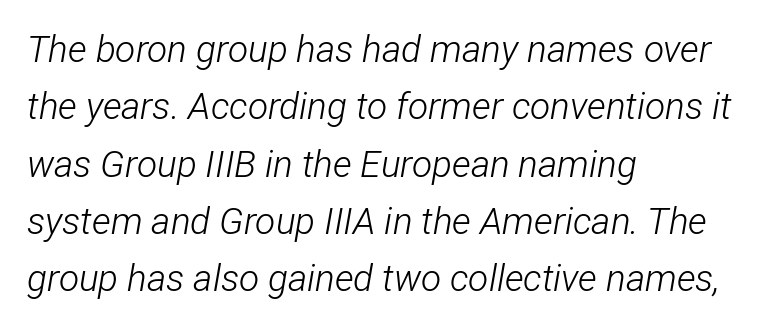
Q: Is the text bold? A: No.
Q: Is the text italic (slanted)? A: Yes, it leans right by about 12 degrees.
Q: Is the text underlined? A: No.
Q: How is the paragraph aligned? A: Left-aligned.
Q: Is the spacing between letters normal or unusually wide? A: Normal.
Q: Is the spacing between lines tight, normal or loose? A: Normal.
Q: Width (condensed, normal, or wide)? A: Condensed.
Q: Stroke contrast? A: Low.
Q: x-height? A: Medium.
Q: Monospaced? A: No.
